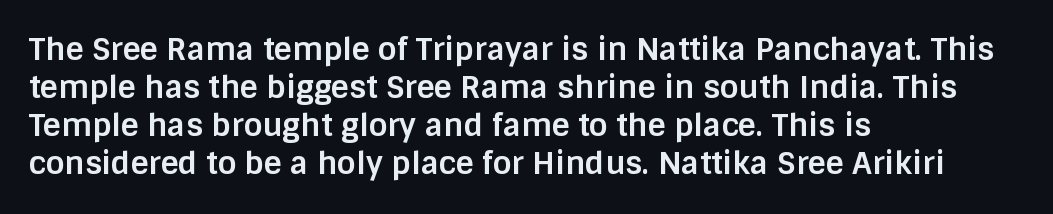
These words are printed bold, with thick strokes throughout. You can tell it's not italic because the verticals are truly vertical. Default kerning and tracking; the words read as compact shapes. The rendering shows plain stroke endings on the letterforms — a sans-serif design.
